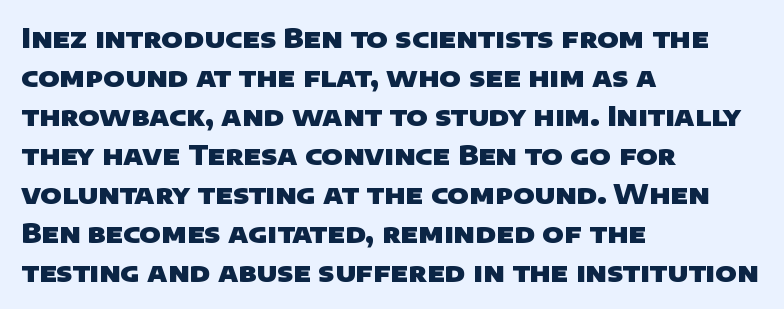
The image shows 26 px bold type; set left-aligned, normal line spacing (1.5x), normal letter spacing, not underlined.
